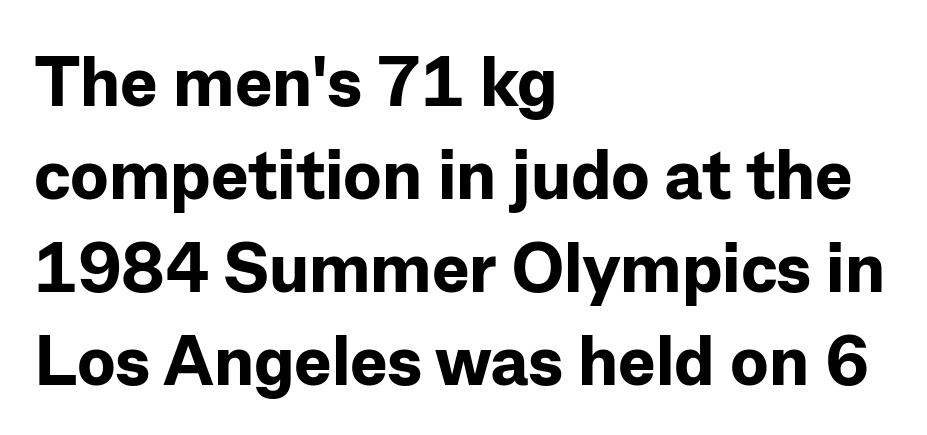
Q: Is the text bold? A: Yes.
Q: Is the text italic (slanted)? A: No, it is upright.
Q: Is the typeface a serif or a sans-serif typeface? A: Sans-serif.
Q: Is the text underlined? A: No.
Q: How is the paragraph aligned? A: Left-aligned.
Q: Is the spacing between letters normal or unusually wide? A: Normal.
Q: Is the spacing between lines tight, normal or loose? A: Normal.
Q: Width (condensed, normal, or wide)? A: Normal.
Q: Stroke contrast? A: Low.
Q: x-height? A: Medium.
Q: Monospaced? A: No.
